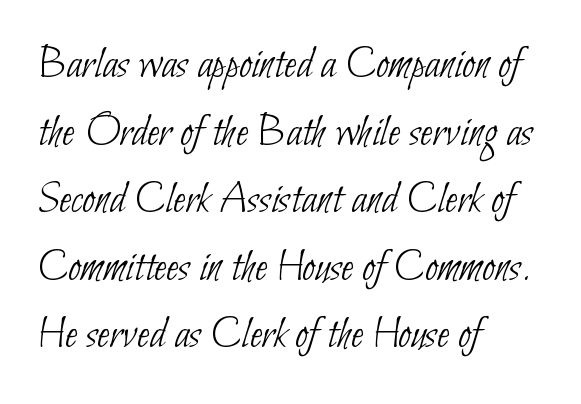
The leading is moderate, giving the passage an even texture. Each line starts at the same left margin while the right side varies. The strokes are not fattened; the text isn't bold. What stands out about the letter spacing? Nothing — it is the standard amount.
